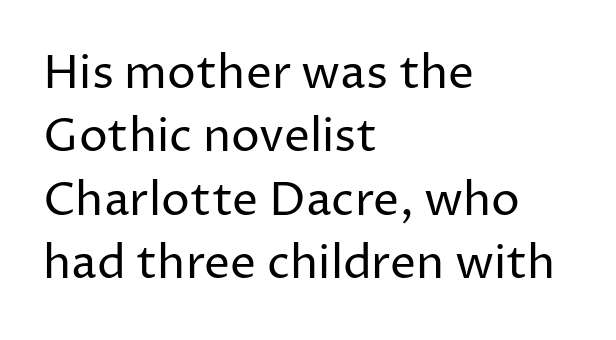
{"serif": "no", "italic": "no", "bold": "no", "weight": "regular", "width": "normal", "stroke_contrast": "low", "x_height": "medium", "monospaced": "no", "underline": "no", "align": "left", "line_spacing": "normal", "line_spacing_ratio": 1.38, "letter_spacing": "normal", "letter_spacing_em": 0.0, "glyph_px": 46}
